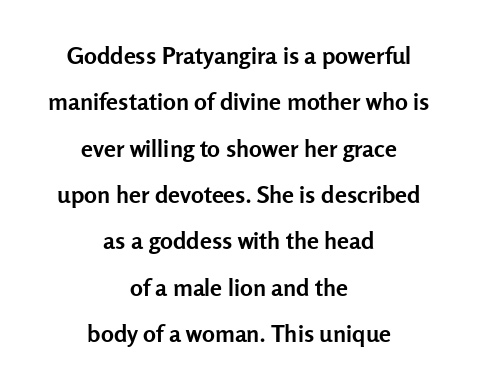
Alignment: centered. A clean baseline with only descenders dipping below it. Here the glyphs are tracked normally, forming tight word shapes. One glance says open: line gaps are wider than usual.
